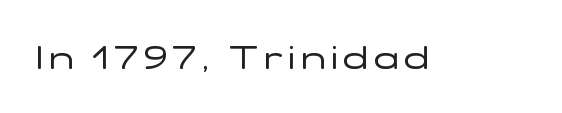
Q: Is the text bold? A: No.
Q: Is the text italic (slanted)? A: No, it is upright.
Q: Is the typeface a serif or a sans-serif typeface? A: Sans-serif.
Q: Is the text underlined? A: No.
Q: Width (condensed, normal, or wide)? A: Wide.
Q: Stroke contrast? A: Low.
Q: x-height? A: Medium.
Q: Monospaced? A: No.
